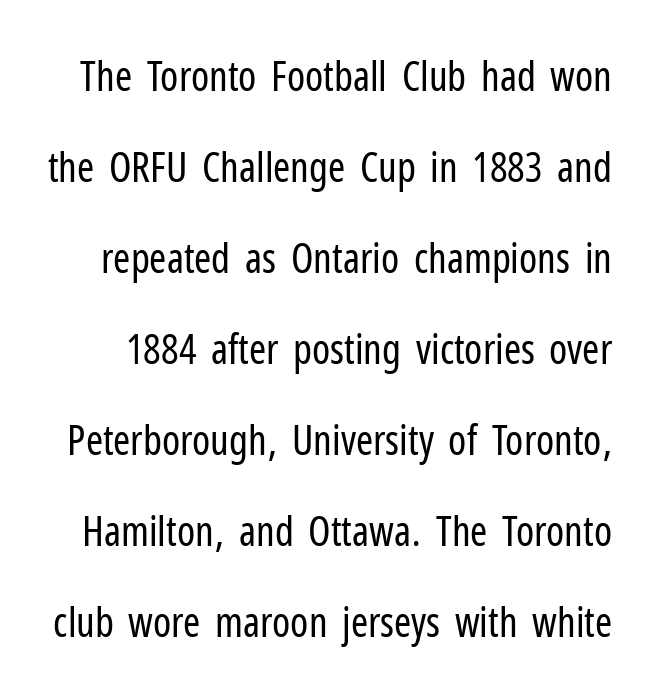
Think standard paragraph weight, or any step lighter than that. Note: no serifs on the glyphs. No word sits above an underline. Italic: no, the glyphs are upright roman.
